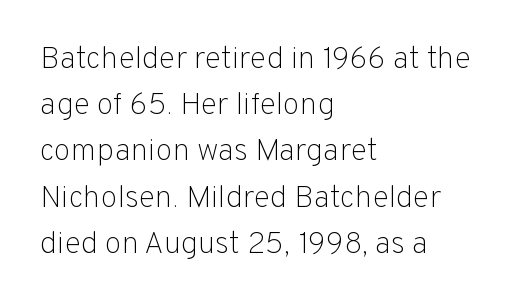
The image shows 31 px light sans-serif type, upright; set left-aligned, normal line spacing (1.49x), normal letter spacing, not underlined; low stroke contrast and a medium x-height.
